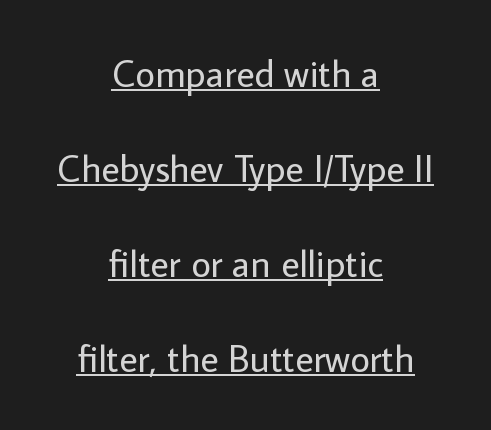
{"serif": "no", "italic": "no", "bold": "no", "weight": "regular", "width": "normal", "stroke_contrast": "low", "x_height": "medium", "monospaced": "no", "underline": "yes", "align": "center", "line_spacing": "loose", "line_spacing_ratio": 2.5, "letter_spacing": "normal", "letter_spacing_em": 0.0, "glyph_px": 38}
